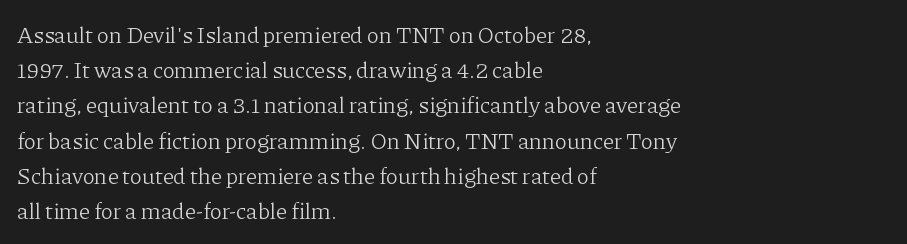
Q: Is the text bold? A: No.
Q: Is the text italic (slanted)? A: No, it is upright.
Q: Is the text underlined? A: No.
Q: How is the paragraph aligned? A: Left-aligned.
Q: Is the spacing between letters normal or unusually wide? A: Normal.
Q: Is the spacing between lines tight, normal or loose? A: Normal.
